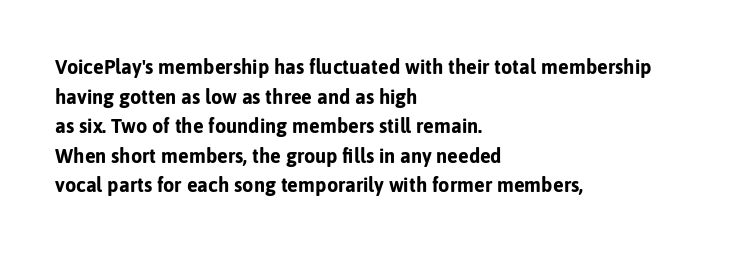
The image shows 20 px bold type, upright; set left-aligned, normal line spacing (1.48x), normal letter spacing, not underlined.
